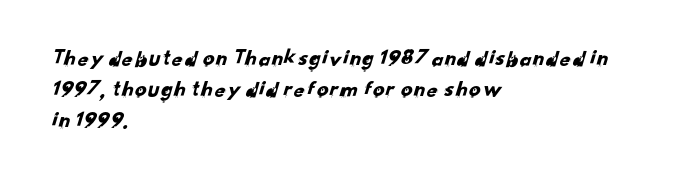
Q: Is the text underlined? A: No.
Q: How is the paragraph aligned? A: Left-aligned.
Q: Is the spacing between letters normal or unusually wide? A: Normal.
Q: Is the spacing between lines tight, normal or loose? A: Normal.
